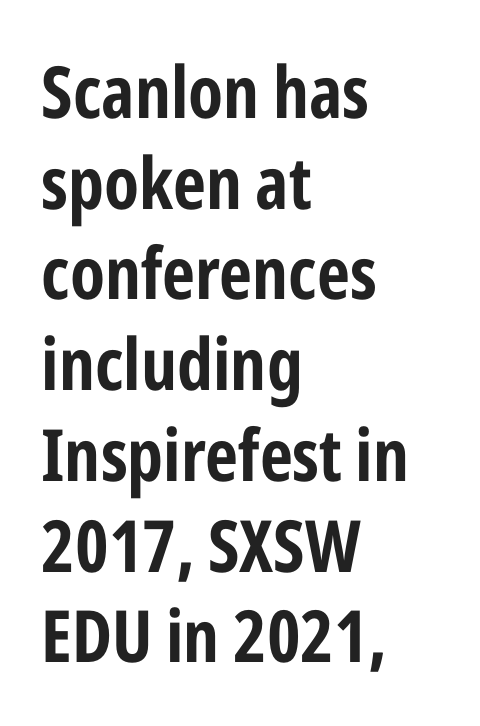
The image shows 72 px condensed sans-serif type, upright; set left-aligned, normal line spacing (1.26x), normal letter spacing, not underlined; low stroke contrast and a medium x-height.
